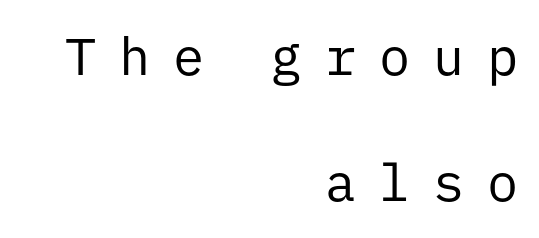
The image shows 52 px regular-weight sans-serif type, upright, monospaced; set right-aligned, loose line spacing (2.43x), unusually wide letter spacing (+0.44 em), not underlined; low stroke contrast and a medium x-height.
